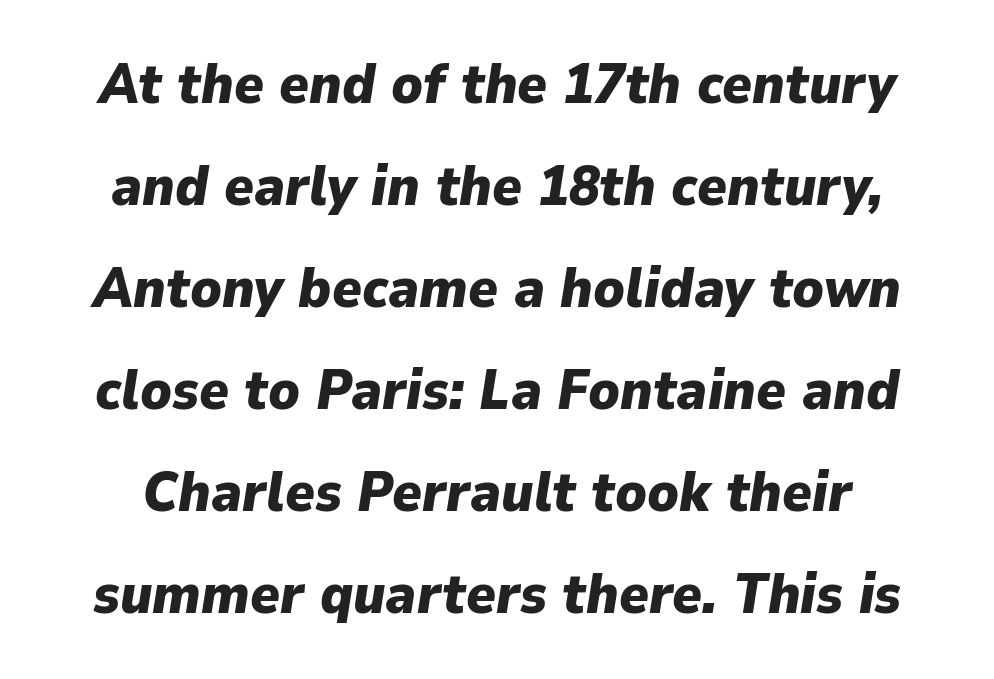
The passage shown is not underscored anywhere. Letter spacing: default. You could not count columns in this text — the font is proportionally spaced. The font's italic variant was chosen for this text.
